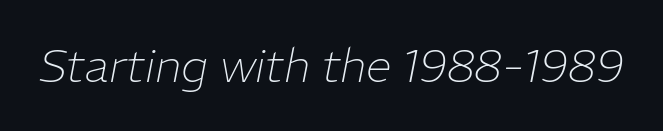
The image shows 46 px thin type, italic (leaning right); set normal letter spacing, not underlined; low stroke contrast and a medium x-height.
